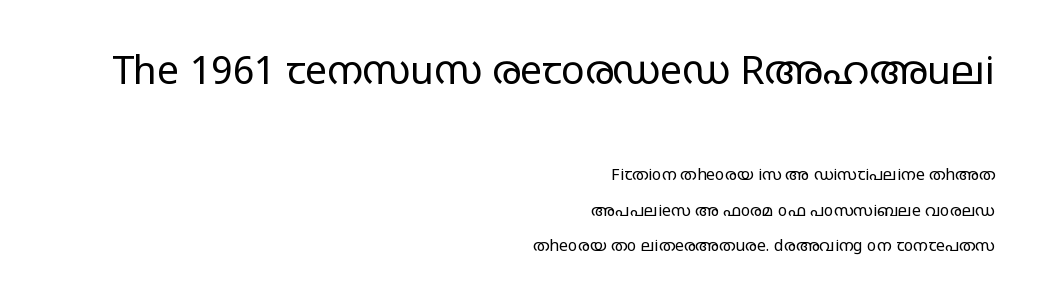
The image shows 39 px regular-weight, wide sans-serif type, upright; set right-aligned, loose line spacing (2.21x), normal letter spacing, not underlined; the first (top) block is 2.44x larger; low stroke contrast and a large x-height.
